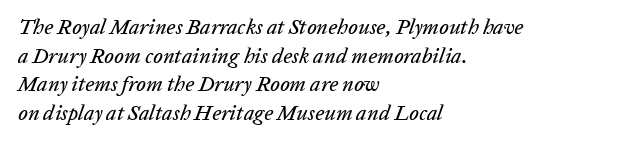
{"italic": "yes", "lean": "right", "slant_degrees": 20, "underline": "no", "align": "left", "line_spacing": "normal", "line_spacing_ratio": 1.36, "letter_spacing": "normal", "letter_spacing_em": 0.0, "glyph_px": 21}
